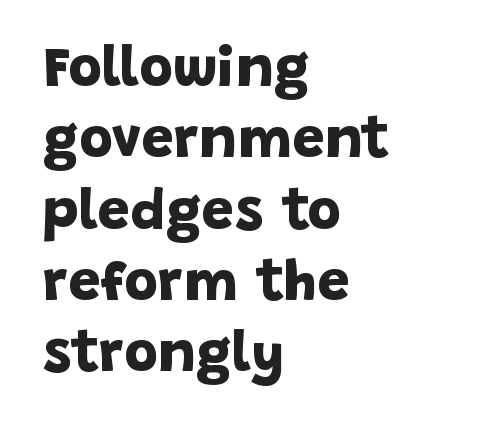
The image shows 58 px bold sans-serif type; set left-aligned, line spacing 1.23x, normal letter spacing, not underlined; low stroke contrast and a large x-height.
